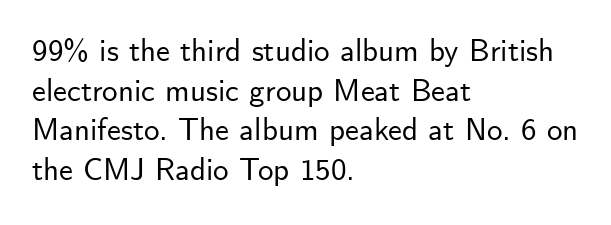
The image shows 31 px sans-serif type, upright; set left-aligned, normal line spacing (1.28x), normal letter spacing, not underlined; low stroke contrast and a small x-height.
